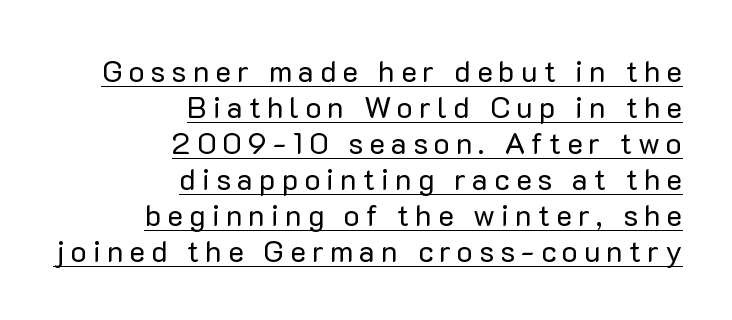
{"serif": "no", "italic": "no", "bold": "no", "weight": "regular", "width": "normal", "stroke_contrast": "low", "x_height": "medium", "monospaced": "no", "underline": "yes", "align": "right", "line_spacing_ratio": 1.2, "letter_spacing": "wide", "letter_spacing_em": 0.2, "glyph_px": 30}
